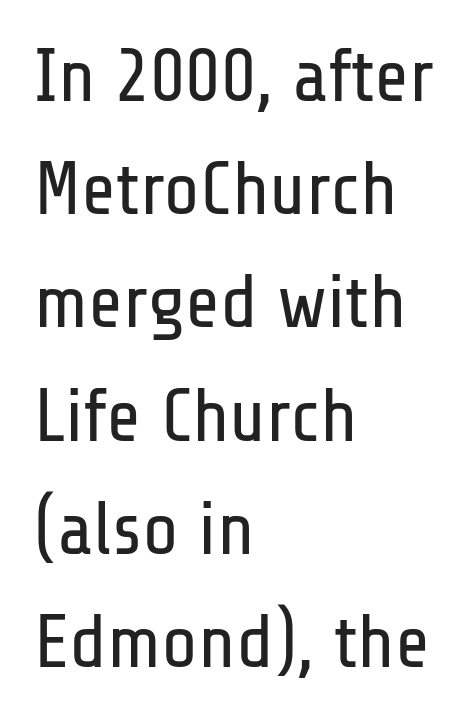
Q: Is the text bold? A: No.
Q: Is the text italic (slanted)? A: No, it is upright.
Q: Is the typeface a serif or a sans-serif typeface? A: Sans-serif.
Q: Is the text underlined? A: No.
Q: How is the paragraph aligned? A: Left-aligned.
Q: Is the spacing between letters normal or unusually wide? A: Normal.
Q: Is the spacing between lines tight, normal or loose? A: Normal.
Q: Width (condensed, normal, or wide)? A: Condensed.
Q: Stroke contrast? A: Low.
Q: x-height? A: Medium.
Q: Monospaced? A: No.
